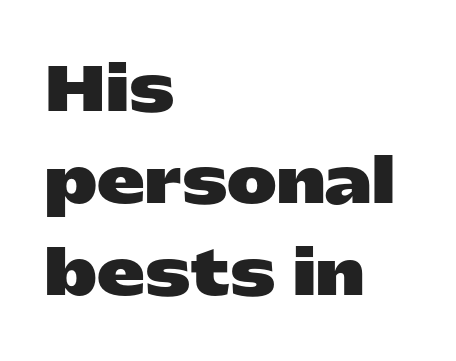
The image shows 60 px heavy, wide sans-serif type, upright; set left-aligned, normal line spacing (1.53x), normal letter spacing, not underlined; low stroke contrast and a medium x-height.
